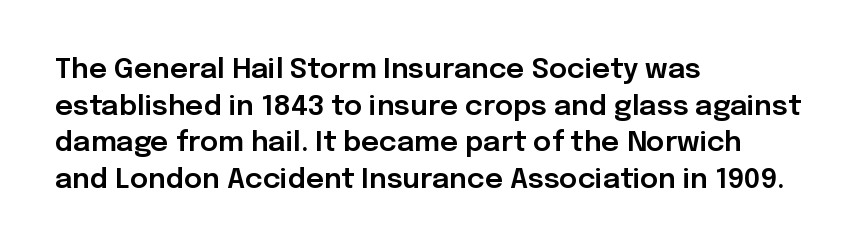
Q: Is the text italic (slanted)? A: No, it is upright.
Q: Is the typeface a serif or a sans-serif typeface? A: Sans-serif.
Q: Is the text underlined? A: No.
Q: How is the paragraph aligned? A: Left-aligned.
Q: Is the spacing between letters normal or unusually wide? A: Normal.
Q: Is the spacing between lines tight, normal or loose? A: Normal.
Q: Width (condensed, normal, or wide)? A: Normal.
Q: Stroke contrast? A: Low.
Q: x-height? A: Medium.
Q: Monospaced? A: No.
